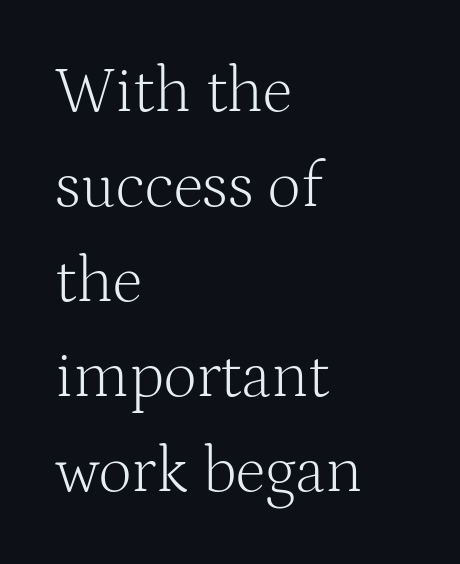
{"serif": "yes", "italic": "no", "bold": "no", "weight": "light", "width": "normal", "stroke_contrast": "medium", "x_height": "medium", "monospaced": "no", "underline": "no", "align": "left", "line_spacing": "normal", "line_spacing_ratio": 1.46, "letter_spacing": "normal", "letter_spacing_em": 0.0, "glyph_px": 65}
